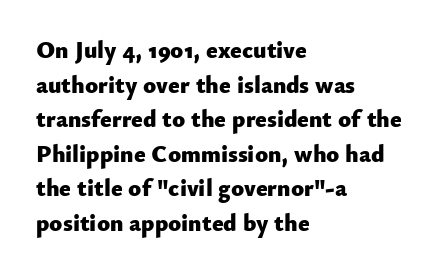
Rule under the text: the space is simply empty. Nothing unusual about the tracking: characters are spaced as the font intends. Leading: standard. This sample uses an upright cut, with every glyph sitting square on the baseline. Set as a true bold cut, around the 700 mark. Line beginnings align vertically; line endings do not.
